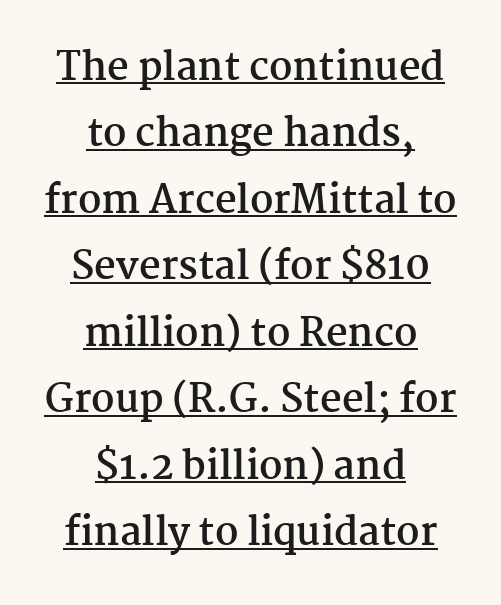
The image shows 38 px semibold serif type, upright; set centered, line spacing 1.75x, normal letter spacing, underlined; medium stroke contrast and a medium x-height.
